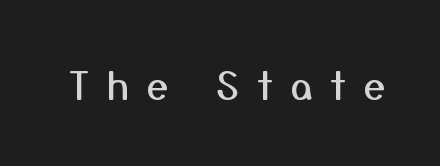
The space directly below the letters is spotless. Unlike a traditional serif, this face leaves its strokes unadorned. The passage shown is typed in a proportional face where columns would drift. The letters stand upright; this is a roman face. This rendering widens character spacing well past its baseline value.
